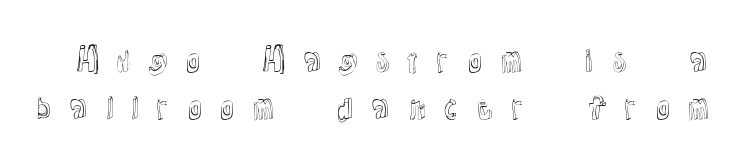
The image shows 31 px text type, upright; set normal line spacing (1.51x), unusually wide letter spacing (+0.45 em), not underlined; a medium x-height.
